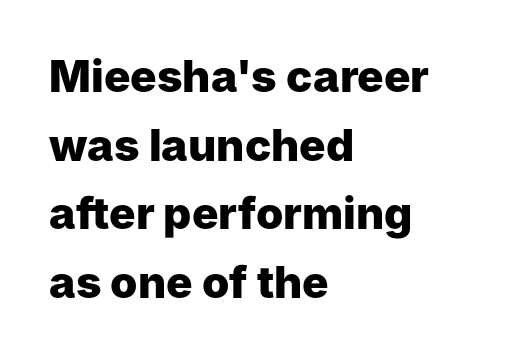
Q: Is the text bold? A: Yes.
Q: Is the text italic (slanted)? A: No, it is upright.
Q: Is the typeface a serif or a sans-serif typeface? A: Sans-serif.
Q: Is the text underlined? A: No.
Q: How is the paragraph aligned? A: Left-aligned.
Q: Is the spacing between letters normal or unusually wide? A: Normal.
Q: Is the spacing between lines tight, normal or loose? A: Normal.
Q: Width (condensed, normal, or wide)? A: Normal.
Q: Stroke contrast? A: Low.
Q: x-height? A: Medium.
Q: Monospaced? A: No.
